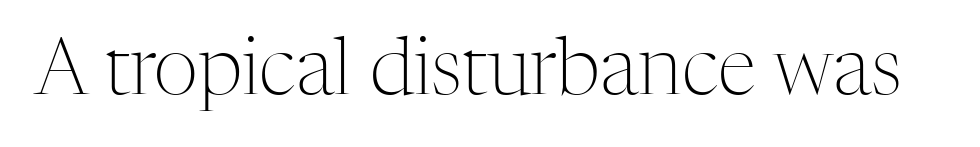
Observe the serifs anchoring each vertical stroke in this sample. No extra tracking has been applied to these lines. Rule under the text: the space is simply empty. Counters stay open thanks to moderate or lighter strokes.
